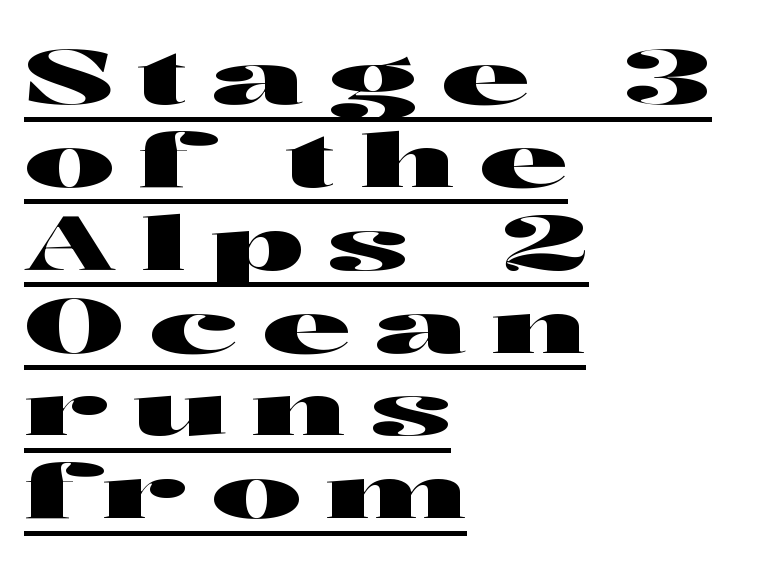
The passage shown has open, widely tracked lettering throughout. Observe the absence of serifs on each vertical stroke in this sample. Think of a printed novel: that variable character pitch is what you see here. Every stem runs plumb, perpendicular to the baseline.
